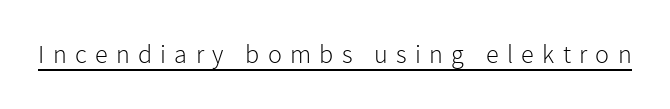
The image shows 26 px text type, upright; set unusually wide letter spacing (+0.32 em), underlined.
